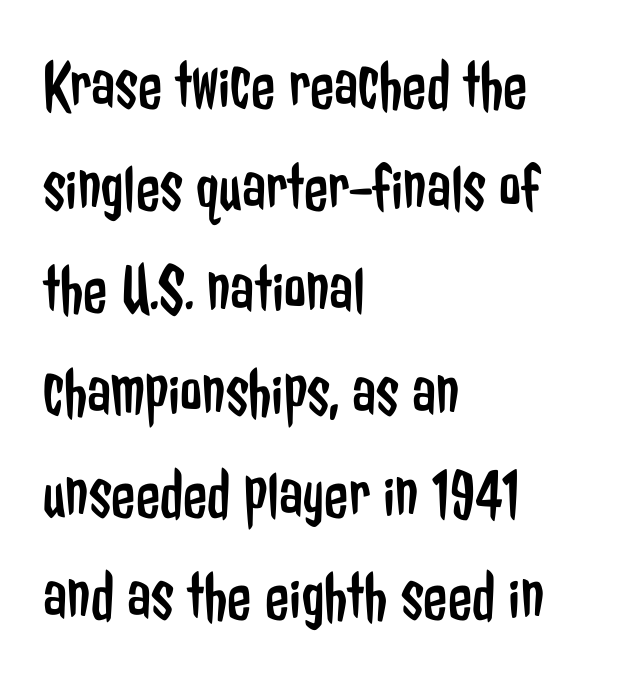
{"serif": "no", "italic": "no", "bold": "no", "weight": "regular", "width": "condensed", "stroke_contrast": "low", "x_height": "medium", "monospaced": "no", "underline": "no", "align": "left", "line_spacing": "normal", "line_spacing_ratio": 1.46, "letter_spacing": "normal", "letter_spacing_em": 0.0, "glyph_px": 70}
